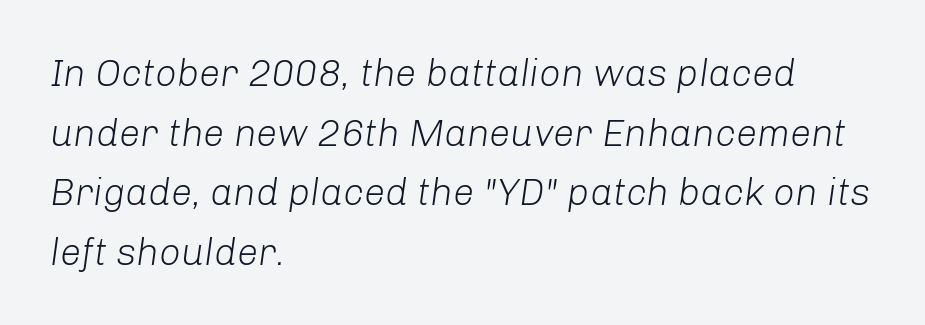
The image shows 38 px light type, italic (leaning right); set left-aligned, normal line spacing (1.57x), normal letter spacing, not underlined; low stroke contrast and a medium x-height.
